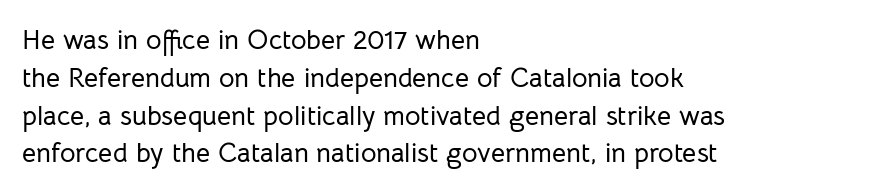
The ragged edge is on the right, which tells us the setting is flush left. Underline: absent. Does the leading feel generous? No, just average. The type is set solid horizontally, with unmodified tracking.
